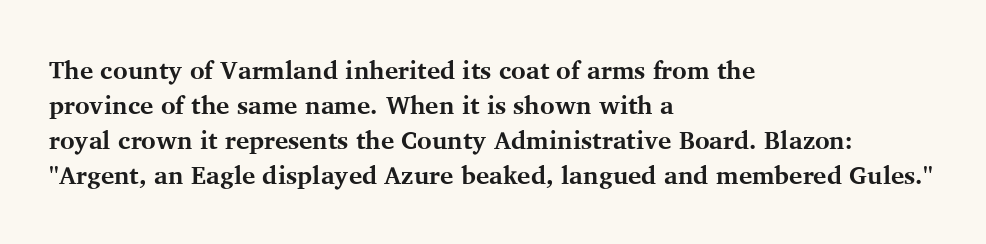
The image shows 25 px bold type, upright; set left-aligned, normal line spacing (1.4x), normal letter spacing, not underlined.
